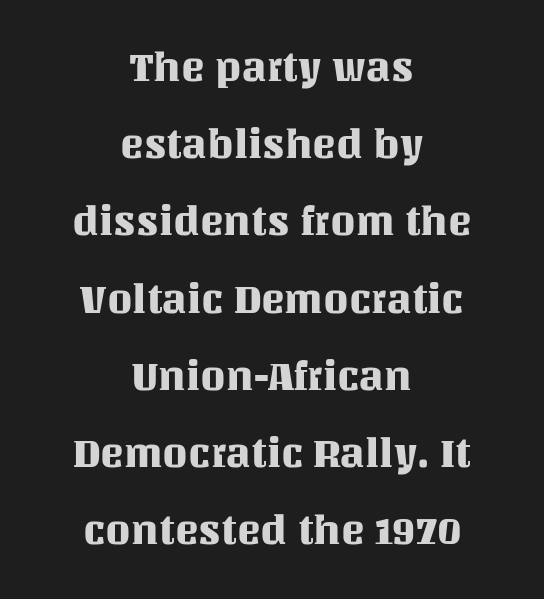
The image shows 40 px text type, upright; set centered, loose line spacing (1.93x), normal letter spacing, not underlined; medium stroke contrast and a large x-height.
